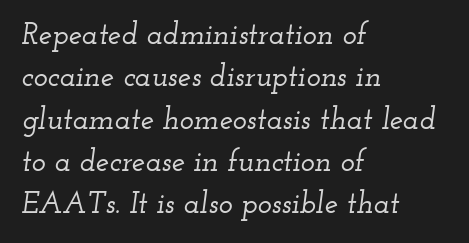
Q: Is the text italic (slanted)? A: Yes, it leans right by about 12 degrees.
Q: Is the typeface a serif or a sans-serif typeface? A: Serif.
Q: Is the text underlined? A: No.
Q: How is the paragraph aligned? A: Left-aligned.
Q: Is the spacing between letters normal or unusually wide? A: Normal.
Q: Is the spacing between lines tight, normal or loose? A: Normal.
Q: Width (condensed, normal, or wide)? A: Wide.
Q: Stroke contrast? A: Low.
Q: x-height? A: Small.
Q: Monospaced? A: No.
